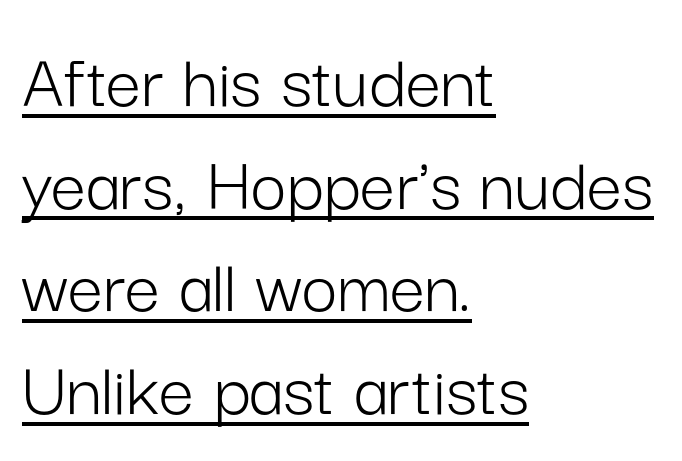
Q: Is the text bold? A: No.
Q: Is the text italic (slanted)? A: No, it is upright.
Q: Is the typeface a serif or a sans-serif typeface? A: Sans-serif.
Q: Is the text underlined? A: Yes.
Q: How is the paragraph aligned? A: Left-aligned.
Q: Is the spacing between letters normal or unusually wide? A: Normal.
Q: Is the spacing between lines tight, normal or loose? A: Normal.
Q: Width (condensed, normal, or wide)? A: Normal.
Q: Stroke contrast? A: Low.
Q: x-height? A: Medium.
Q: Monospaced? A: No.
